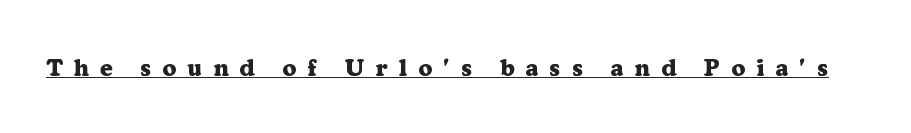
Q: Is the text bold? A: Yes.
Q: Is the text italic (slanted)? A: No, it is upright.
Q: Is the text underlined? A: Yes.
Q: Is the spacing between letters normal or unusually wide? A: Unusually wide.
